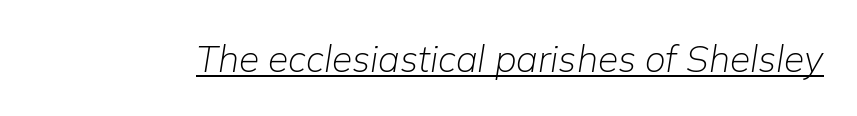
The image shows 37 px light type, italic (leaning right); set normal letter spacing, underlined; low stroke contrast and a medium x-height.
